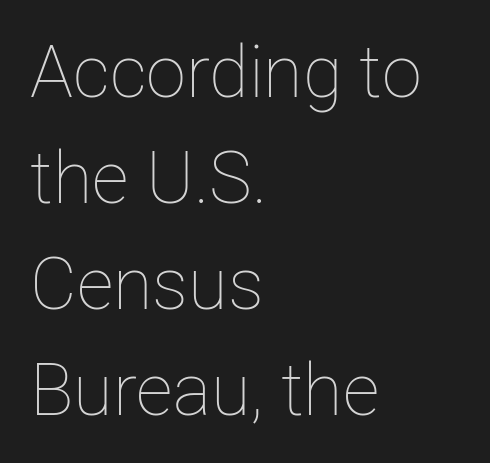
The image shows 72 px thin type, upright; set left-aligned, normal line spacing (1.47x), normal letter spacing, not underlined; low stroke contrast and a medium x-height.
